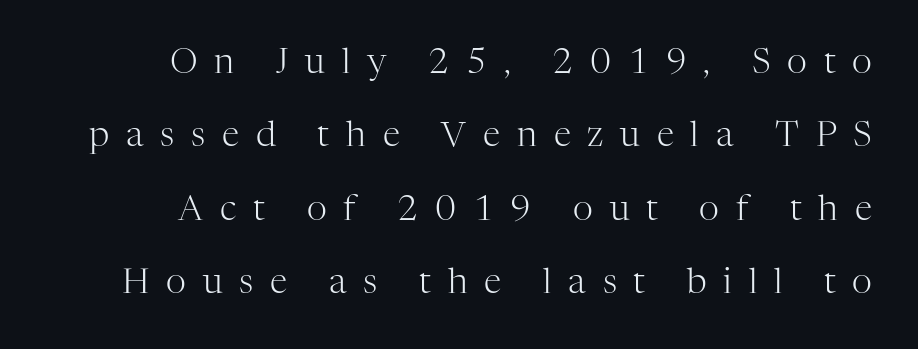
Style check: upright. No letter is thick-stroked: the sample isn't bold. Lines of text with bare space underneath. Successive baselines arrive slowly, with a big drop between each. Spacing between characters has been opened up far beyond the box default.
